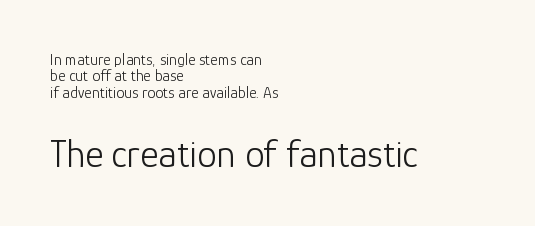
Q: Is the text bold? A: No.
Q: Is the text italic (slanted)? A: No, it is upright.
Q: Is the typeface a serif or a sans-serif typeface? A: Sans-serif.
Q: Is the text underlined? A: No.
Q: How is the paragraph aligned? A: Left-aligned.
Q: Is the spacing between letters normal or unusually wide? A: Normal.
Q: Is the spacing between lines tight, normal or loose? A: Tight.
Q: Which block of text is set in a larger size, the first (top) or the second (bottom)? A: The second (bottom) one.
Q: Width (condensed, normal, or wide)? A: Normal.
Q: Stroke contrast? A: Low.
Q: x-height? A: Medium.
Q: Monospaced? A: No.
